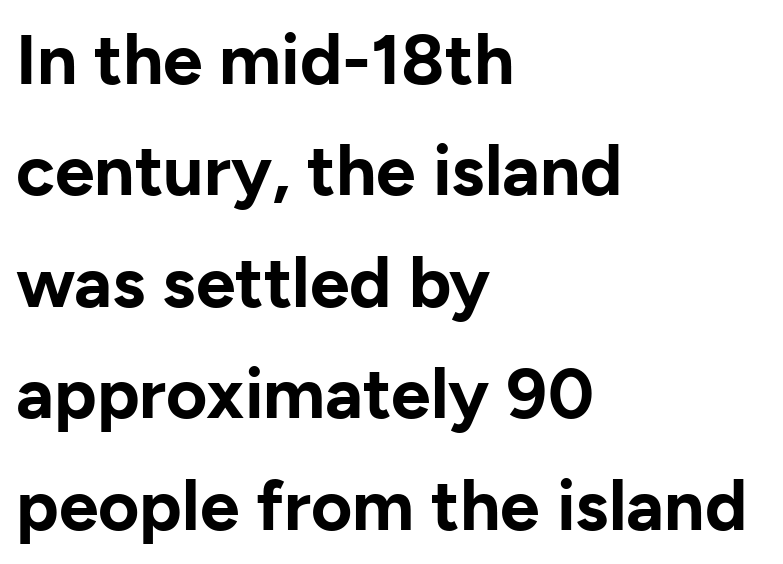
The image shows 71 px bold sans-serif type, upright; set left-aligned, normal line spacing (1.57x), normal letter spacing, not underlined; low stroke contrast and a medium x-height.
